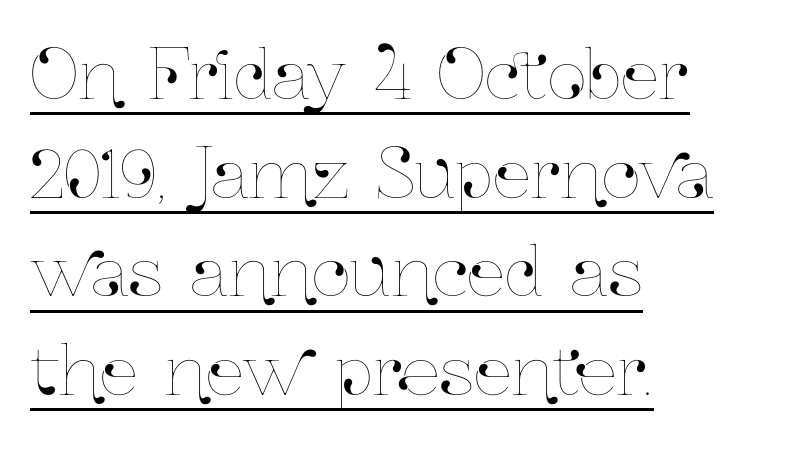
Looks like regular typesetting: each glyph gets only the width it needs. Students, observe: this is what conventionally led text looks like. The words here are underlined. The gaps between neighbouring characters are ordinary and unremarkable. The specimen reads as upright at a glance.
